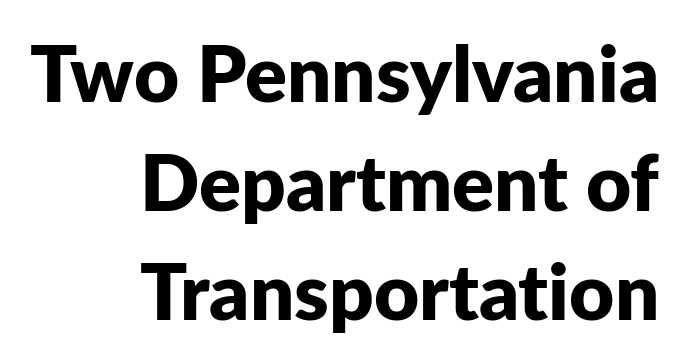
The image shows 78 px bold sans-serif type, upright; set right-aligned, normal line spacing (1.4x), normal letter spacing, not underlined; low stroke contrast and a medium x-height.
